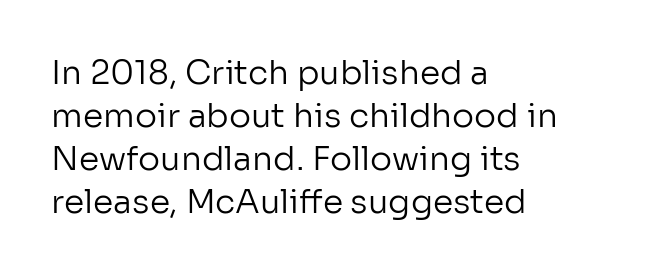
The image shows 33 px regular-weight sans-serif type, upright; set left-aligned, normal line spacing (1.3x), normal letter spacing, not underlined; low stroke contrast and a medium x-height.
